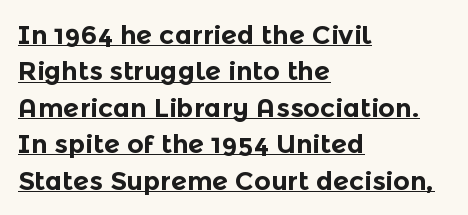
The image shows 26 px bold type, upright; set left-aligned, normal line spacing (1.4x), normal letter spacing, underlined.
